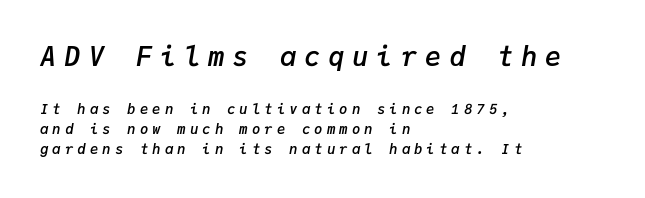
{"italic": "yes", "lean": "right", "slant_degrees": 9, "bold": "semi", "underline": "no", "align": "left", "line_spacing": "normal", "line_spacing_ratio": 1.42, "letter_spacing": "wide", "letter_spacing_em": 0.29, "larger_block": "first", "size_ratio": 1.93, "glyph_px": 27}
